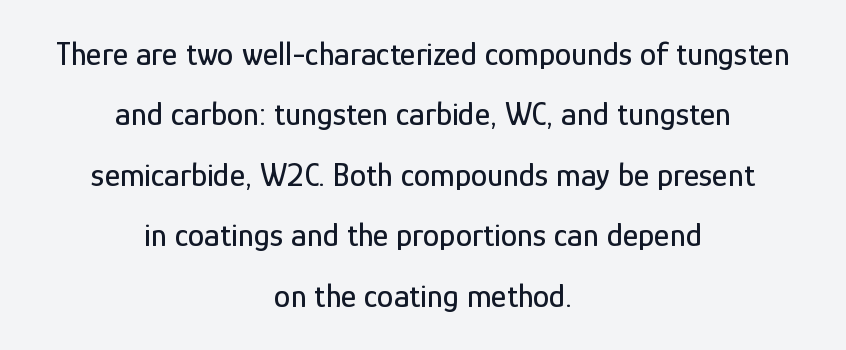
The image shows 33 px condensed sans-serif type, upright; set centered, line spacing 1.83x, normal letter spacing, not underlined; low stroke contrast and a medium x-height.
